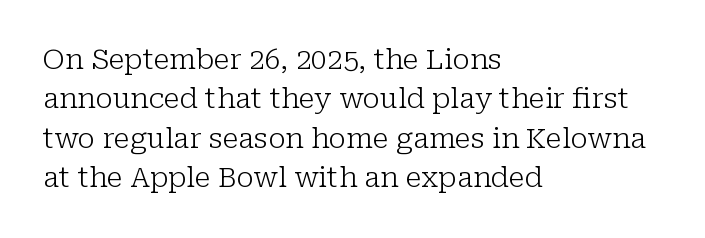
Tall strokes in this sample are plumb rather than angled. Descenders hang freely into open space. Counters stay open thanks to moderate or lighter strokes. The passage shown stacks its lines at a standard gap.
